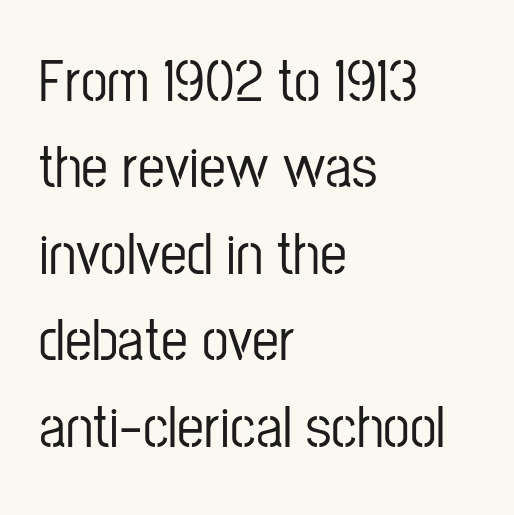
The letters carry no serifs — their stems end cleanly without finishing strokes. Line spacing here is normal. Designer's note — italics off, roman on. This sample is left-justified, so line endings fall wherever the words run out. The face used here is rendered with its standard letterfit. Descender tails drop into unmarked territory.
